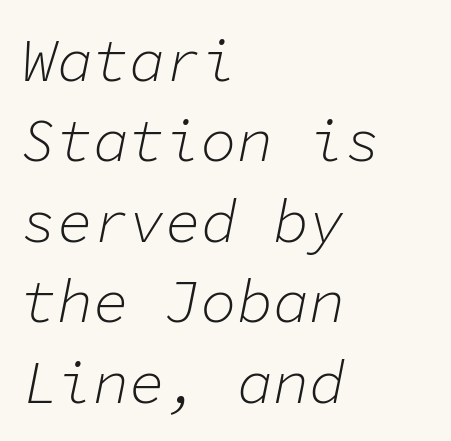
The whole block is typeset with a tilt. Letter spacing: default. The weight would be labelled regular, book, light, or lighter still. The letters march in equal steps, a hallmark of fixed-pitch type. A typesetter would call this leading conventional body-copy spacing. Compared with a centered layout, this one pins lines to the left instead.
